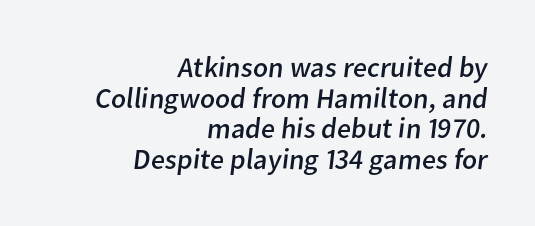
The image shows 29 px regular-weight sans-serif type; set right-aligned, tight line spacing (1.06x), normal letter spacing, not underlined; low stroke contrast and a medium x-height.
